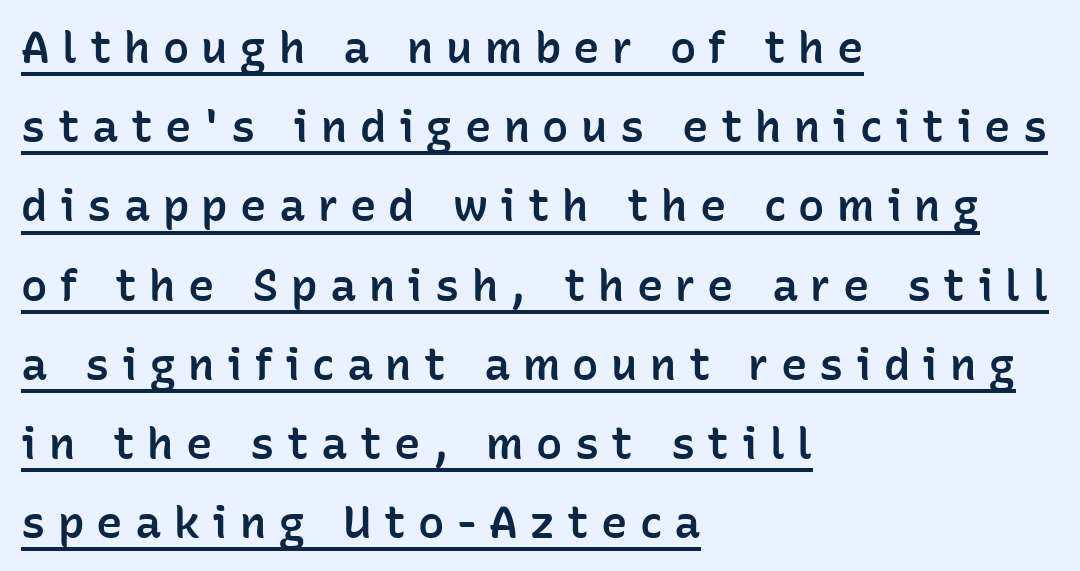
Q: Is the text bold? A: Semi-bold.
Q: Is the text italic (slanted)? A: No, it is upright.
Q: Is the typeface a serif or a sans-serif typeface? A: Sans-serif.
Q: Is the text underlined? A: Yes.
Q: How is the paragraph aligned? A: Left-aligned.
Q: Is the spacing between letters normal or unusually wide? A: Unusually wide.
Q: Width (condensed, normal, or wide)? A: Normal.
Q: Stroke contrast? A: Low.
Q: x-height? A: Medium.
Q: Monospaced? A: No.
